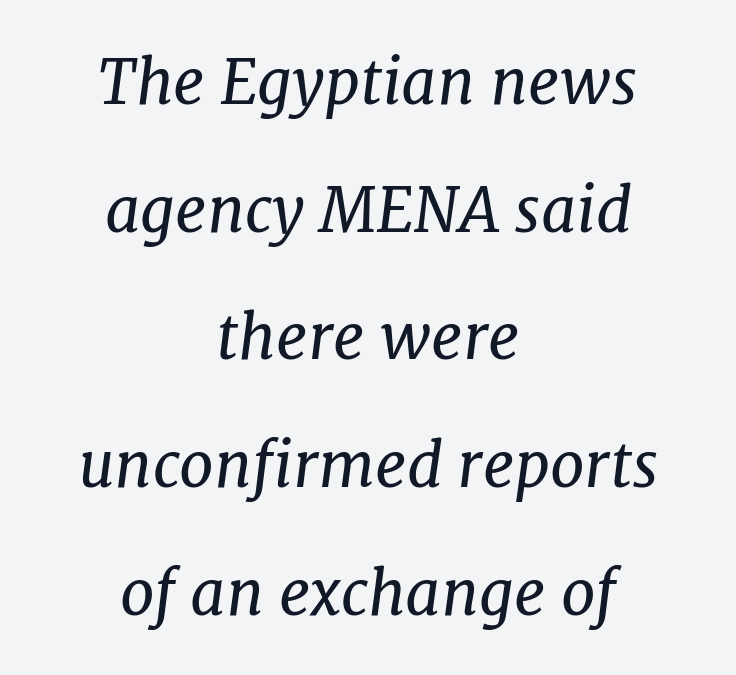
The image shows 62 px regular-weight serif type, italic (leaning right); set centered, loose line spacing (2.06x), normal letter spacing, not underlined; low stroke contrast and a medium x-height.
